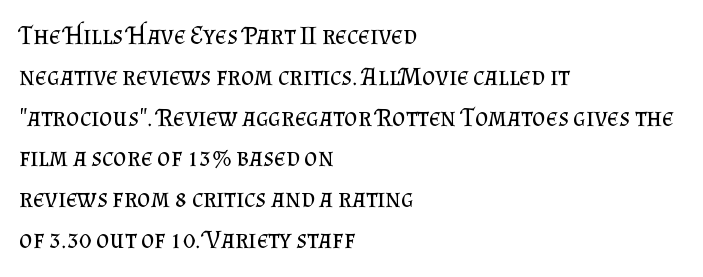
The gap between lines stays unmarked. No extra tracking has been applied to these lines. Does the leading feel generous? No, just average. Short and long lines alike share a common starting point at left.
